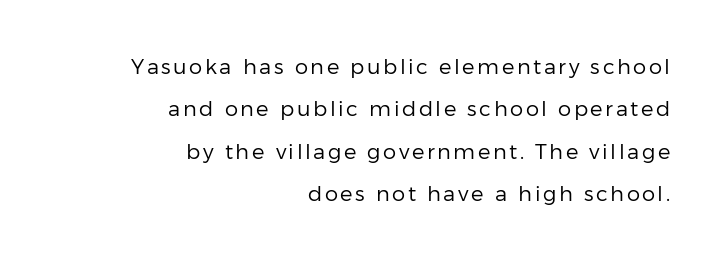
The image shows 21 px text type, upright; set right-aligned, loose line spacing (2.02x), not underlined.
